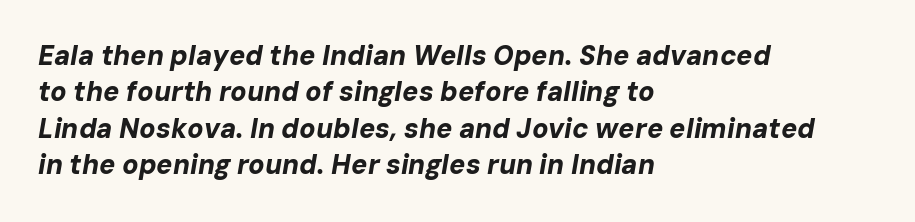
The image shows 27 px bold type, italic (leaning right); set left-aligned, normal line spacing (1.35x), normal letter spacing, not underlined.
